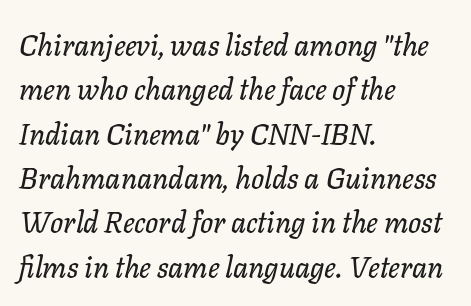
The image shows 29 px text type, italic (leaning right); set left-aligned, normal line spacing (1.53x), normal letter spacing, not underlined; low stroke contrast and a medium x-height.
